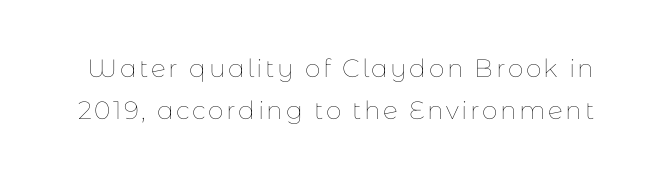
Italic? Not at all — the glyphs are vertical. Caption: face not bold, strokes unweighted. The gap between lines stays unmarked. One glance says typical: line gaps are just what's usual.
